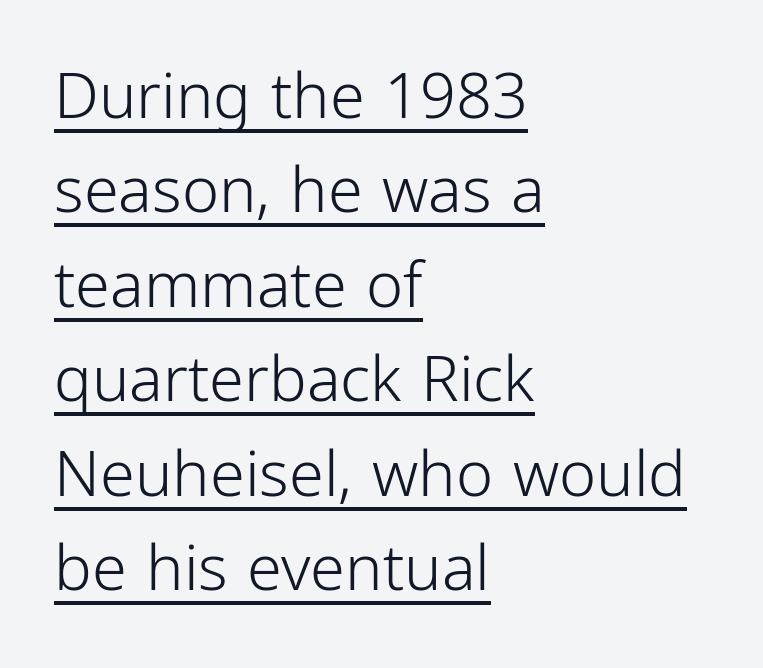
{"serif": "no", "italic": "no", "bold": "no", "weight": "light", "width": "condensed", "stroke_contrast": "low", "x_height": "medium", "monospaced": "no", "underline": "yes", "align": "left", "line_spacing": "normal", "line_spacing_ratio": 1.5, "letter_spacing": "normal", "letter_spacing_em": 0.0, "glyph_px": 63}
